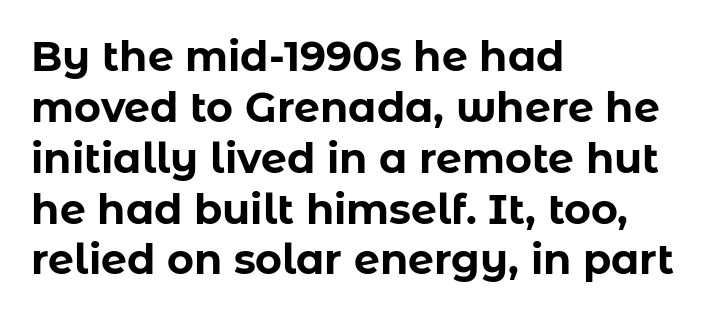
{"serif": "no", "italic": "no", "bold": "yes", "weight": "bold", "width": "normal", "stroke_contrast": "low", "x_height": "medium", "monospaced": "no", "underline": "no", "align": "left", "line_spacing_ratio": 1.24, "letter_spacing": "normal", "letter_spacing_em": 0.0, "glyph_px": 41}
